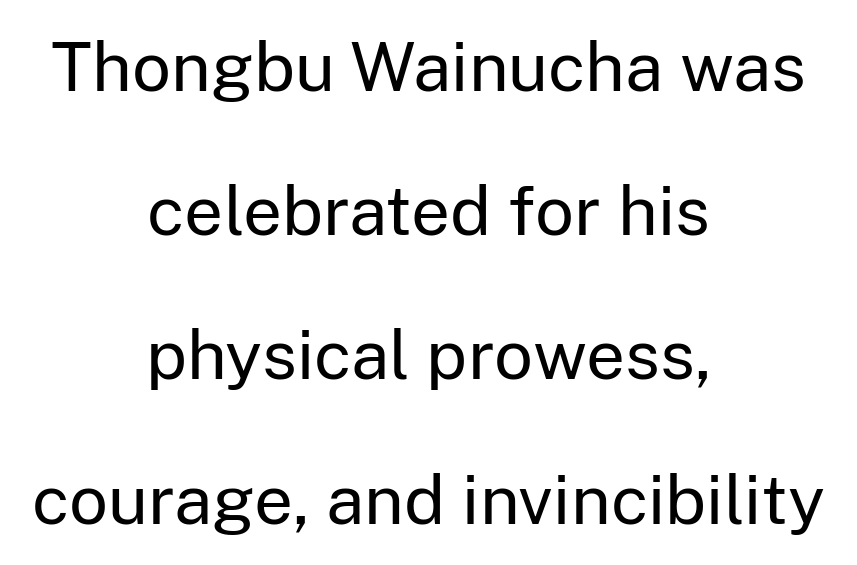
Nothing heavy about these letters — not bold at all. Designer's note — italics off, roman on. Note the varied advance widths — an 'i' is clearly narrower than an 'm'. Centered paragraph, ragged on both sides. Is the letter spacing exaggerated? No — it looks like the ordinary default. Check the space under the baseline: it is left empty.
